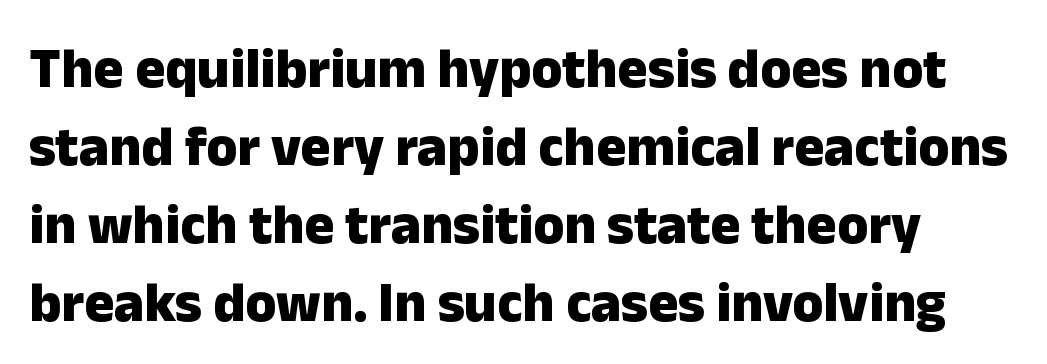
Q: Is the text bold? A: Yes.
Q: Is the text italic (slanted)? A: No, it is upright.
Q: Is the typeface a serif or a sans-serif typeface? A: Sans-serif.
Q: Is the text underlined? A: No.
Q: Is the spacing between letters normal or unusually wide? A: Normal.
Q: Is the spacing between lines tight, normal or loose? A: Normal.
Q: Width (condensed, normal, or wide)? A: Normal.
Q: Stroke contrast? A: Low.
Q: x-height? A: Medium.
Q: Monospaced? A: No.
